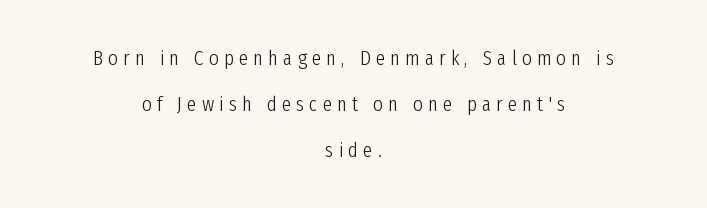
Q: Is the text bold? A: No.
Q: Is the text italic (slanted)? A: No, it is upright.
Q: Is the text underlined? A: No.
Q: How is the paragraph aligned? A: Centered.
Q: Is the spacing between letters normal or unusually wide? A: Unusually wide.
Q: Is the spacing between lines tight, normal or loose? A: Loose.
